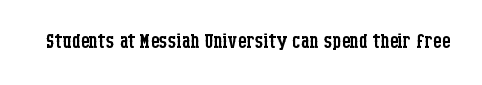
Has an underline been added? It has not. The type is set solid horizontally, with unmodified tracking. The characters are drawn with everyday or finer stroke widths. Every character sits straight up, as roman type does.
